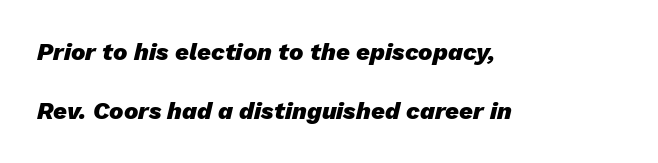
Q: Is the text bold? A: Yes.
Q: Is the text italic (slanted)? A: Yes, it leans right by about 13 degrees.
Q: Is the text underlined? A: No.
Q: How is the paragraph aligned? A: Left-aligned.
Q: Is the spacing between letters normal or unusually wide? A: Normal.
Q: Is the spacing between lines tight, normal or loose? A: Loose.
